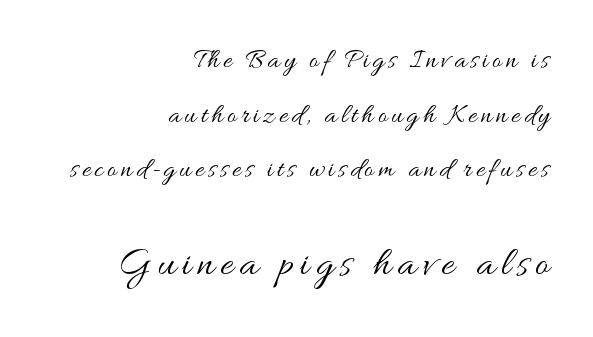
This sample has the flowing, uneven cadence of proportional lettering. Scale increases going downward across the two blocks. These lines stand farther apart than default settings would place them. The rag falls on the left side of this text block. Glance below the letters and you will spot only blank space.
